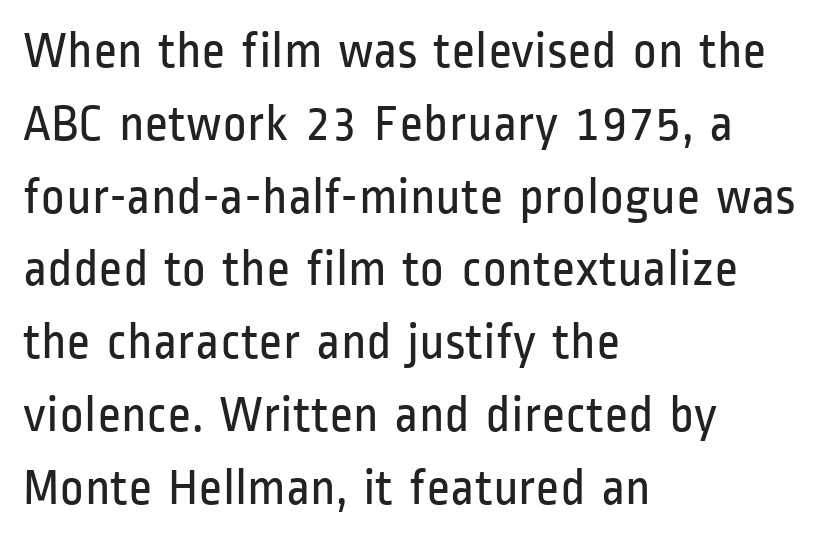
The image shows 52 px regular-weight, condensed sans-serif type, upright; set left-aligned, normal line spacing (1.4x), normal letter spacing, not underlined; low stroke contrast and a medium x-height.
